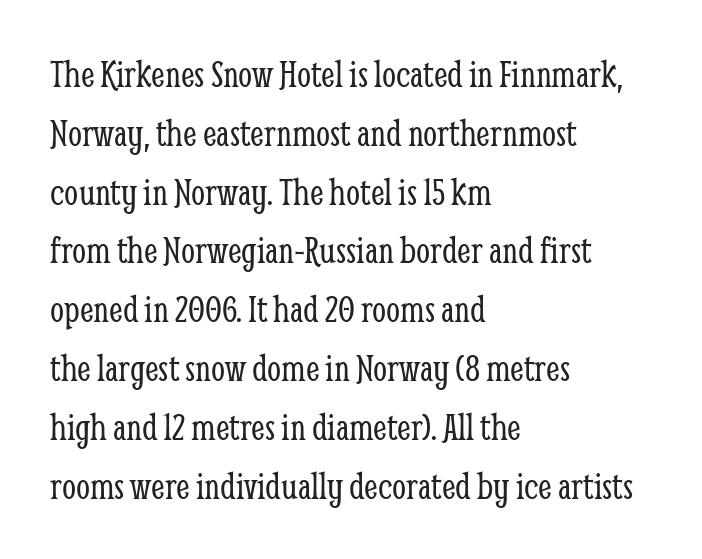
Little horizontal feet cap the strokes, marking this as serif type. Vertical stems look standard width or narrower in stroke. Beneath every word, the page is bare. Each letter keeps its own natural width here, so spacing adapts to shape. A roman cut, with each character standing at attention.
